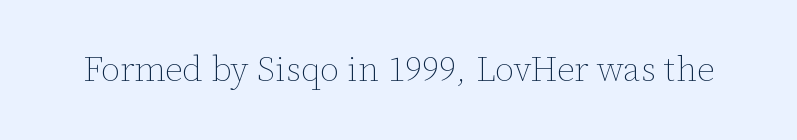
The gap between lines stays unmarked. The letters advance in unequal steps, a hallmark of proportional type. The gaps between neighbouring characters are ordinary and unremarkable. If you drew a line through each stem, it would be perfectly vertical. The font is comparable to plain body text, perhaps lighter.
